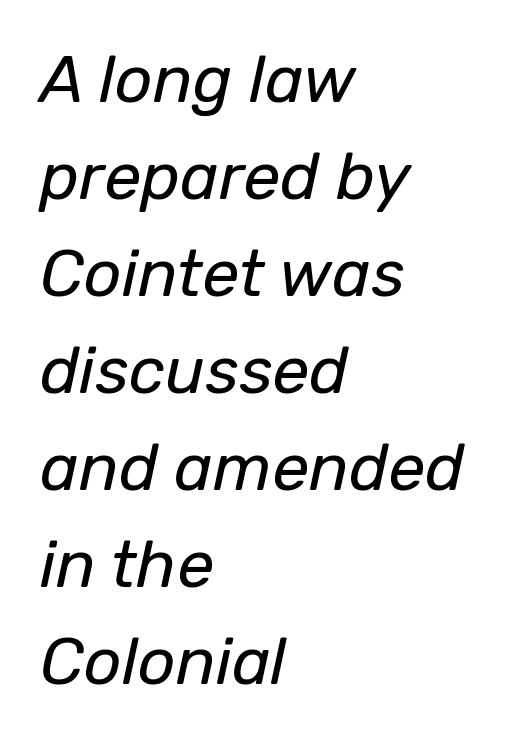
The image shows 66 px regular-weight type, italic (leaning right); set left-aligned, normal line spacing (1.47x), normal letter spacing, not underlined; low stroke contrast and a medium x-height.
